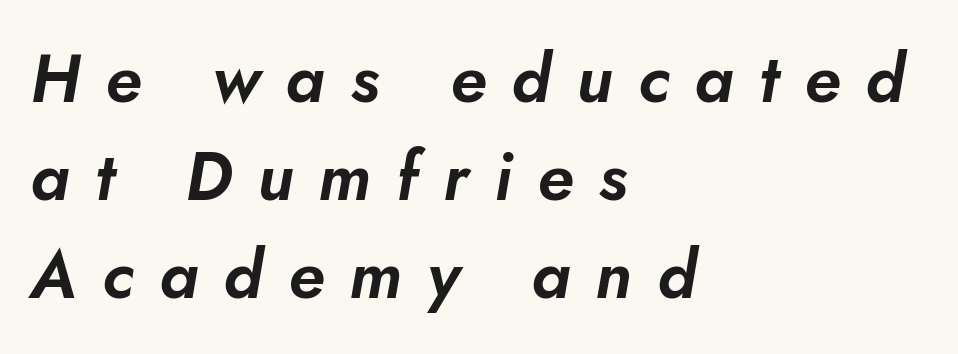
You could not count columns in this text — the font is proportionally spaced. Teacher's note: observe the even left margin — that is flush-left alignment. Is the letter spacing exaggerated? Yes — the characters are pushed far apart. The letters are slanted; this is an italic face. One glance says typical: line gaps are just what's usual.
